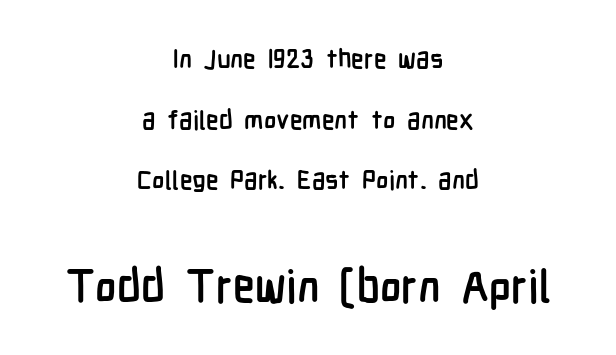
The image shows 45 px semibold, condensed sans-serif type, upright; set centered, loose line spacing (2.33x), normal letter spacing, not underlined; the second (bottom) block is 1.73x larger; low stroke contrast and a medium x-height.
